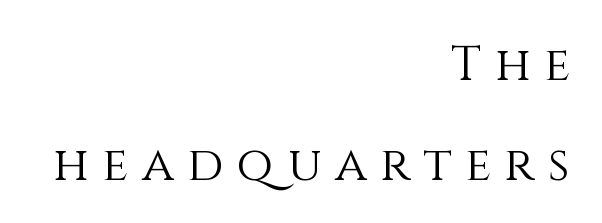
Think of a printed novel: that variable character pitch is what you see here. No letter is thick-stroked: the sample isn't bold. Descenders are the only things crossing below the line. Designer's note — italics off, roman on. Compared with a flush-left layout, this one pins lines to the opposite, right side.
